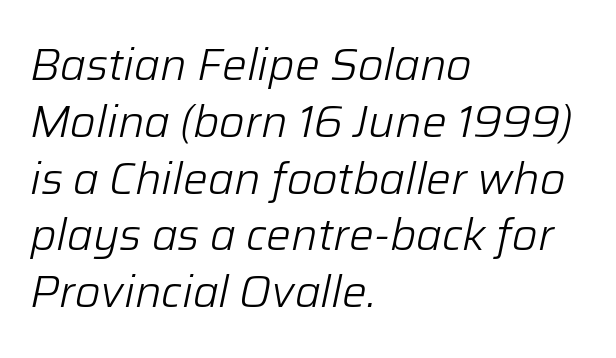
This sample keeps an unexceptional amount of space between lines. A typesetter would call this proportional, since set widths differ per character. Characters follow at the spacing the type designer built in. The space beneath each line is pristine and unruled. Visually the block forms a straight wall on the left and a jagged coastline on the right. This is not heavy type; no bold has been used.
